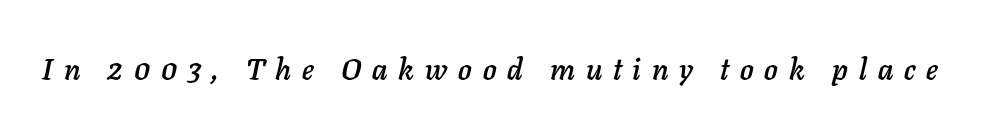
The letters are slanted; this is an italic face. Characters follow at a spacing far wider than the type designer built in. This sample has the flowing, uneven cadence of proportional lettering. Plain, unruled lines of type.
